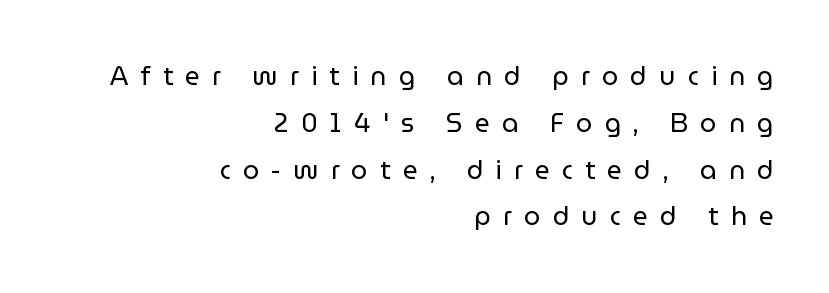
Q: Is the text bold? A: No.
Q: Is the text italic (slanted)? A: No, it is upright.
Q: Is the text underlined? A: No.
Q: How is the paragraph aligned? A: Right-aligned.
Q: Is the spacing between letters normal or unusually wide? A: Unusually wide.
